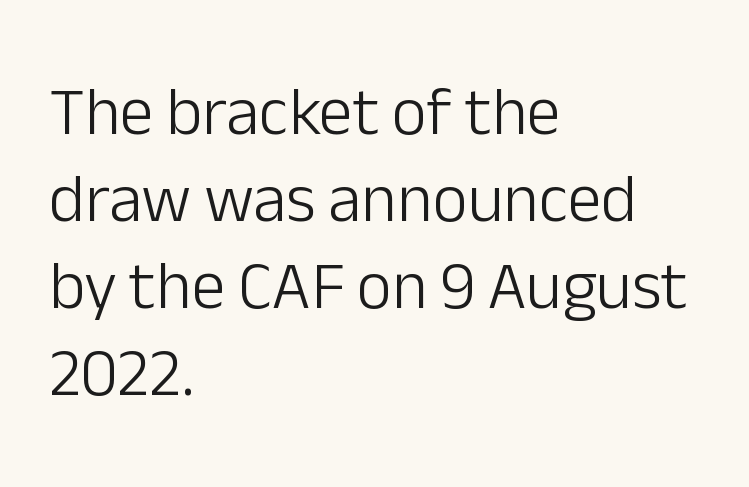
{"serif": "no", "italic": "no", "bold": "no", "weight": "light", "width": "normal", "stroke_contrast": "low", "x_height": "medium", "monospaced": "no", "underline": "no", "align": "left", "line_spacing": "normal", "line_spacing_ratio": 1.28, "letter_spacing": "normal", "letter_spacing_em": 0.0, "glyph_px": 68}
